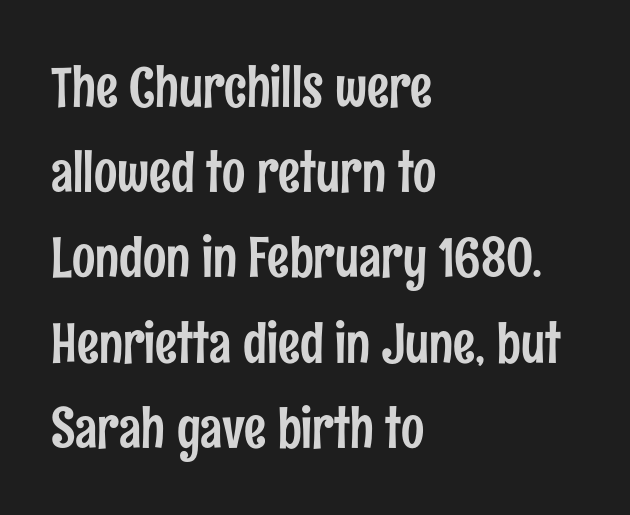
A bare baseline throughout the passage. I'd call this a sans setting — the letters go barefoot. The compositor pushed each line to the left boundary. Ordinary non-slanted type is in use. Each letter keeps its own natural width here, so spacing adapts to shape.
